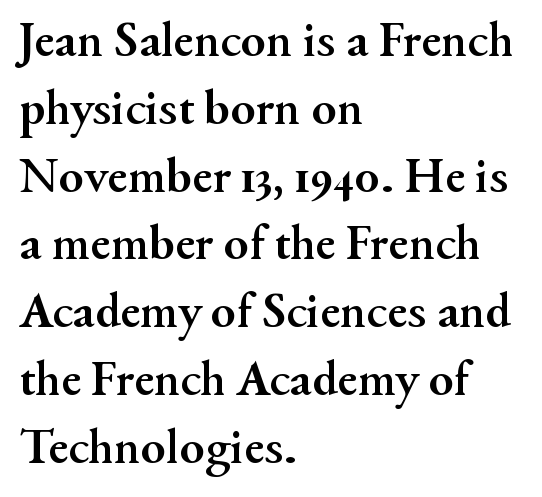
The image shows 51 px semibold serif type, upright; set left-aligned, normal line spacing (1.33x), normal letter spacing, not underlined; medium stroke contrast and a small x-height.
